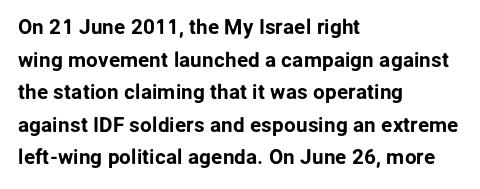
Q: Is the text italic (slanted)? A: No, it is upright.
Q: Is the text underlined? A: No.
Q: How is the paragraph aligned? A: Left-aligned.
Q: Is the spacing between letters normal or unusually wide? A: Normal.
Q: Is the spacing between lines tight, normal or loose? A: Normal.
